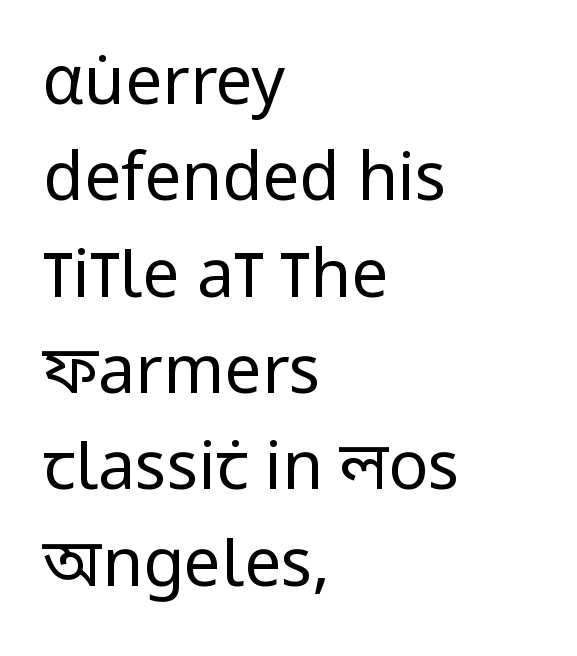
The image shows 66 px regular-weight, condensed sans-serif type, upright; set left-aligned, normal line spacing (1.46x), normal letter spacing, not underlined; low stroke contrast and a large x-height.
